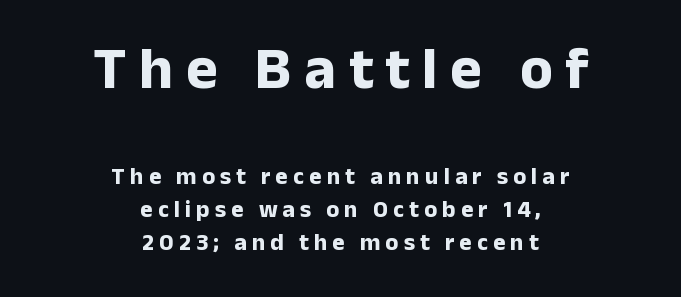
Q: Is the text bold? A: Yes.
Q: Is the text italic (slanted)? A: No, it is upright.
Q: Is the typeface a serif or a sans-serif typeface? A: Sans-serif.
Q: Is the text underlined? A: No.
Q: How is the paragraph aligned? A: Centered.
Q: Is the spacing between letters normal or unusually wide? A: Unusually wide.
Q: Is the spacing between lines tight, normal or loose? A: Normal.
Q: Which block of text is set in a larger size, the first (top) or the second (bottom)? A: The first (top) one.
Q: Width (condensed, normal, or wide)? A: Normal.
Q: Stroke contrast? A: Low.
Q: x-height? A: Medium.
Q: Monospaced? A: No.
